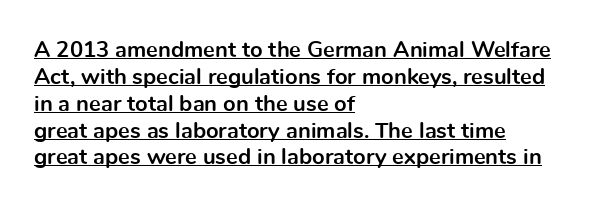
The image shows 22 px bold type, upright; set left-aligned, line spacing 1.22x, normal letter spacing, underlined.
